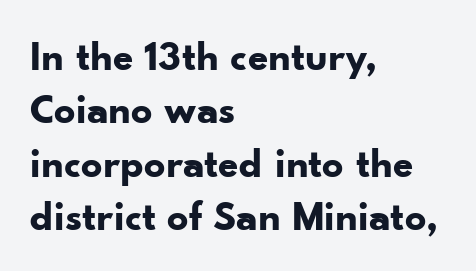
Q: Is the text bold? A: Yes.
Q: Is the text italic (slanted)? A: No, it is upright.
Q: Is the typeface a serif or a sans-serif typeface? A: Sans-serif.
Q: Is the text underlined? A: No.
Q: How is the paragraph aligned? A: Left-aligned.
Q: Is the spacing between letters normal or unusually wide? A: Normal.
Q: Is the spacing between lines tight, normal or loose? A: Normal.
Q: Width (condensed, normal, or wide)? A: Normal.
Q: Stroke contrast? A: Low.
Q: x-height? A: Small.
Q: Monospaced? A: No.
